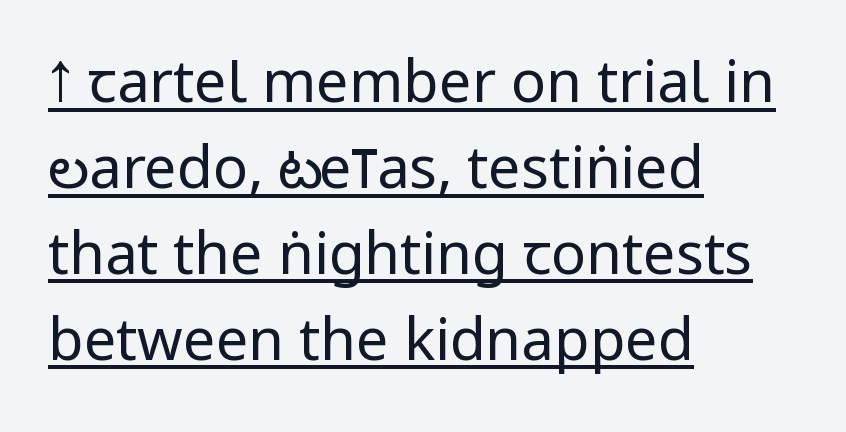
The image shows 58 px regular-weight, condensed sans-serif type, upright; set left-aligned, normal line spacing (1.48x), normal letter spacing, underlined; low stroke contrast and a large x-height.
